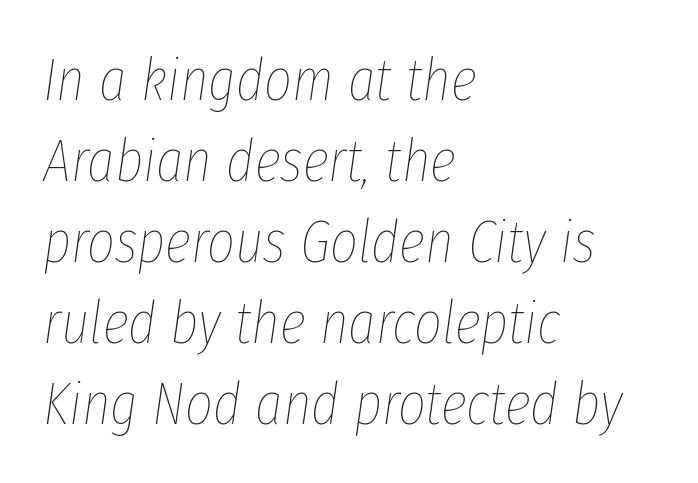
The image shows 60 px thin, condensed type, italic (leaning right); set left-aligned, normal line spacing (1.35x), normal letter spacing, not underlined; low stroke contrast and a medium x-height.
